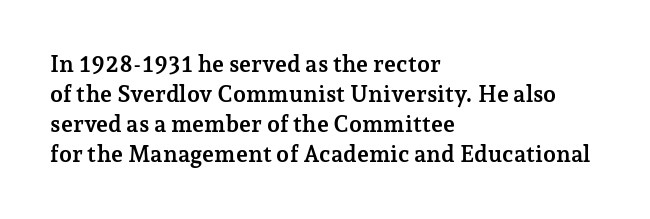
{"italic": "no", "bold": "yes", "underline": "no", "align": "left", "line_spacing": "normal", "line_spacing_ratio": 1.31, "letter_spacing": "normal", "letter_spacing_em": 0.0, "glyph_px": 23}
